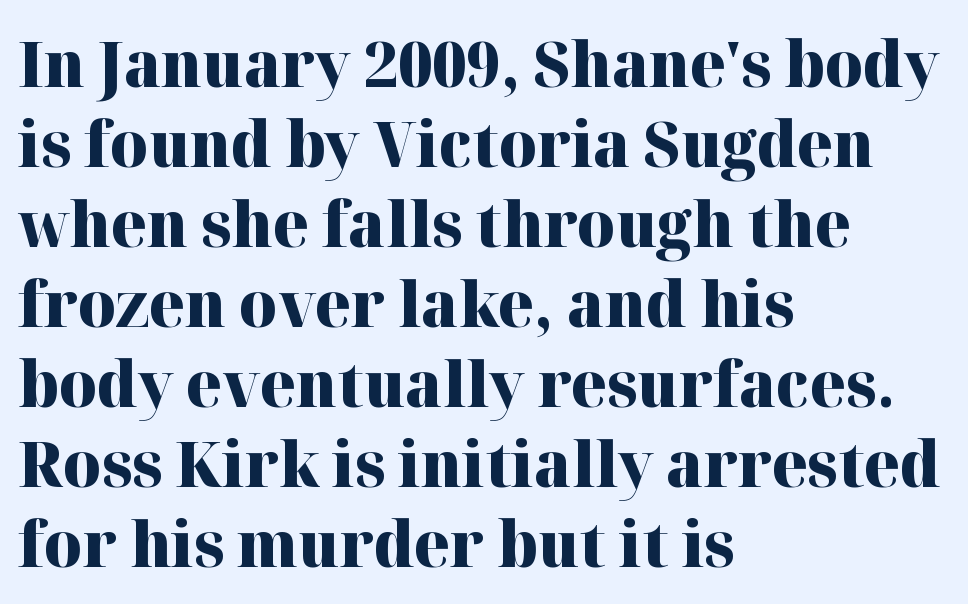
{"serif": "yes", "italic": "no", "bold": "yes", "weight": "heavy", "width": "normal", "stroke_contrast": "high", "x_height": "medium", "monospaced": "no", "underline": "no", "align": "left", "line_spacing": "normal", "line_spacing_ratio": 1.25, "letter_spacing": "normal", "letter_spacing_em": 0.0, "glyph_px": 64}
